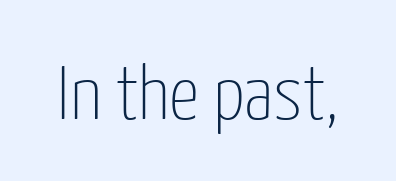
Q: Is the text bold? A: No.
Q: Is the text italic (slanted)? A: No, it is upright.
Q: Is the typeface a serif or a sans-serif typeface? A: Sans-serif.
Q: Is the text underlined? A: No.
Q: Is the spacing between letters normal or unusually wide? A: Normal.
Q: Width (condensed, normal, or wide)? A: Condensed.
Q: Stroke contrast? A: Low.
Q: x-height? A: Medium.
Q: Monospaced? A: No.
